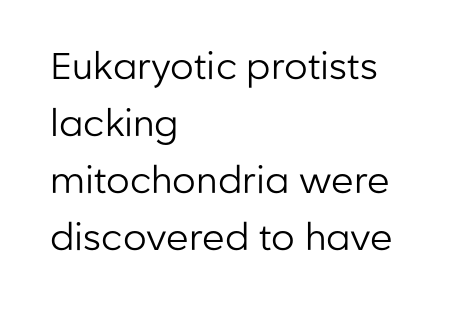
The image shows 37 px regular-weight sans-serif type, upright; set left-aligned, normal line spacing (1.54x), normal letter spacing, not underlined; low stroke contrast and a medium x-height.
